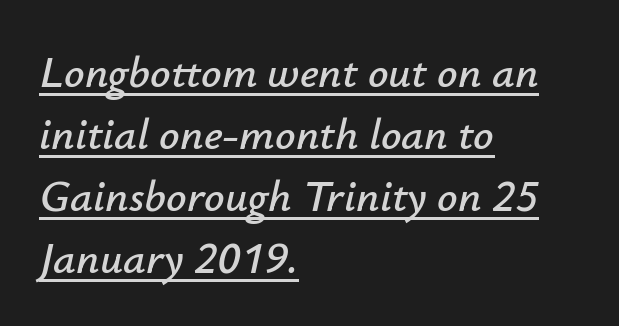
Spacing verdict: proportional, widths tailored to each character. Compared with a centered layout, this one pins lines to the left instead. The space between consecutive lines is moderate. Each word holds together tightly as a unit, with standard inter-letter gaps. Is the type slanted? Yes — the strokes lean at a clear angle.
